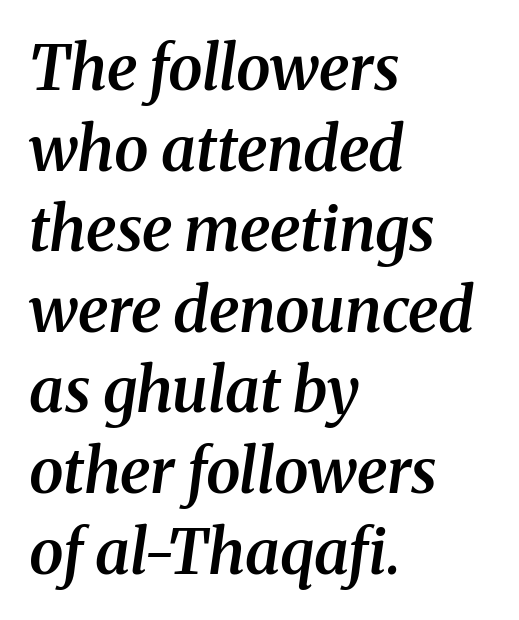
The image shows 62 px semibold serif type, italic (leaning right); set left-aligned, normal line spacing (1.3x), normal letter spacing, not underlined; medium stroke contrast and a medium x-height.
